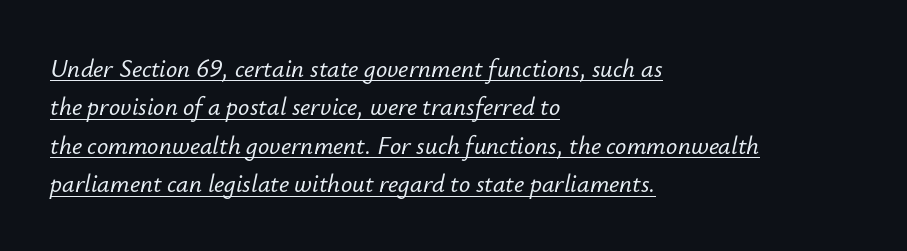
Q: Is the text italic (slanted)? A: Yes, it leans right by about 12 degrees.
Q: Is the text underlined? A: Yes.
Q: How is the paragraph aligned? A: Left-aligned.
Q: Is the spacing between letters normal or unusually wide? A: Normal.
Q: Is the spacing between lines tight, normal or loose? A: Normal.
